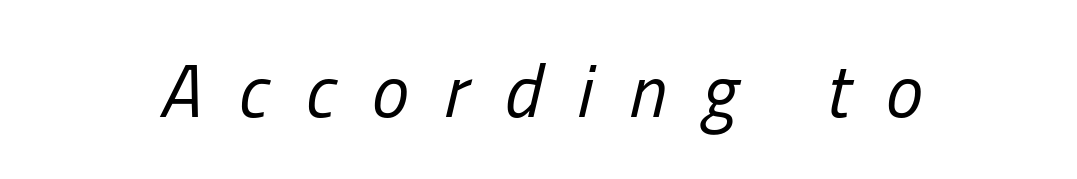
Posture: slanted. No letter is thick-stroked: the sample isn't bold. The letters are spread apart with noticeably loose tracking. This rendering features lettering with no underline. Is this a fixed-width face? No — the glyphs have proportional, varying widths.
